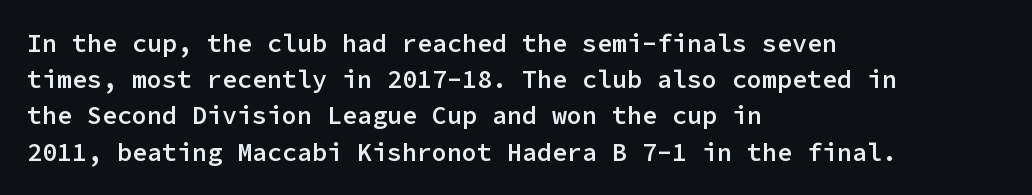
The image shows 25 px text type, upright; set left-aligned, normal line spacing (1.45x), normal letter spacing, not underlined.
